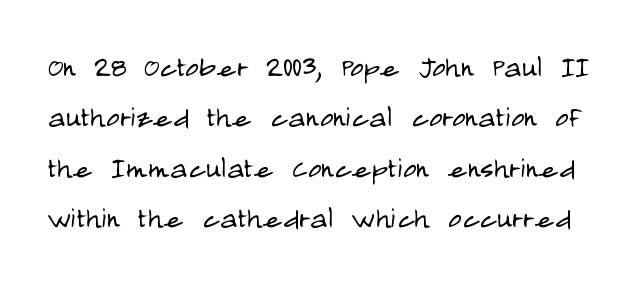
Q: Is the text bold? A: No.
Q: Is the text italic (slanted)? A: No, it is upright.
Q: Is the typeface a serif or a sans-serif typeface? A: Sans-serif.
Q: Is the text underlined? A: No.
Q: Is the spacing between letters normal or unusually wide? A: Normal.
Q: Is the spacing between lines tight, normal or loose? A: Normal.
Q: Width (condensed, normal, or wide)? A: Condensed.
Q: Stroke contrast? A: Low.
Q: x-height? A: Large.
Q: Monospaced? A: No.
